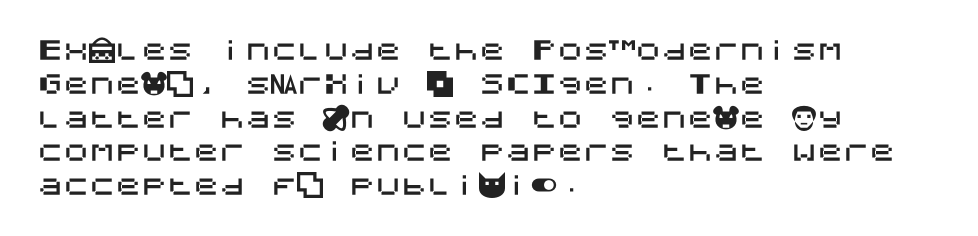
{"italic": "no", "underline": "no", "align": "left", "line_spacing": "normal", "line_spacing_ratio": 1.3, "letter_spacing": "normal", "letter_spacing_em": 0.0, "glyph_px": 26}
